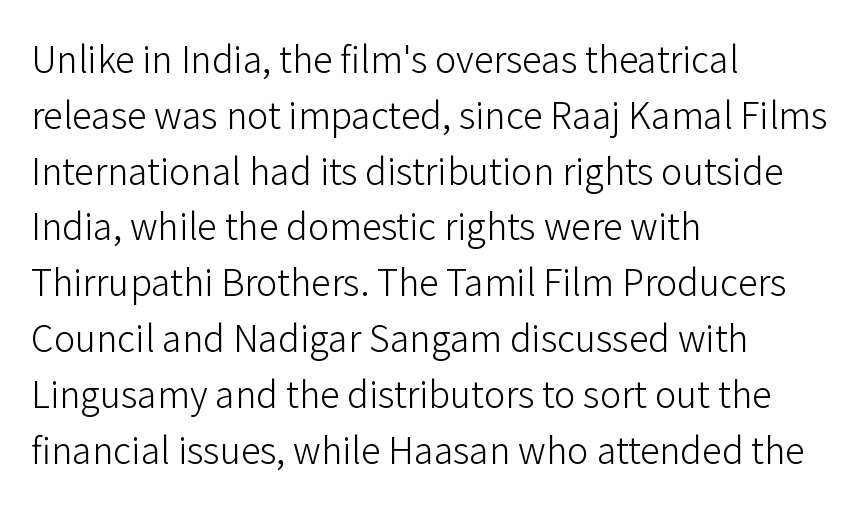
Q: Is the text bold? A: No.
Q: Is the text italic (slanted)? A: No, it is upright.
Q: Is the typeface a serif or a sans-serif typeface? A: Sans-serif.
Q: Is the text underlined? A: No.
Q: How is the paragraph aligned? A: Left-aligned.
Q: Is the spacing between letters normal or unusually wide? A: Normal.
Q: Is the spacing between lines tight, normal or loose? A: Normal.
Q: Width (condensed, normal, or wide)? A: Normal.
Q: Stroke contrast? A: Low.
Q: x-height? A: Medium.
Q: Monospaced? A: No.
